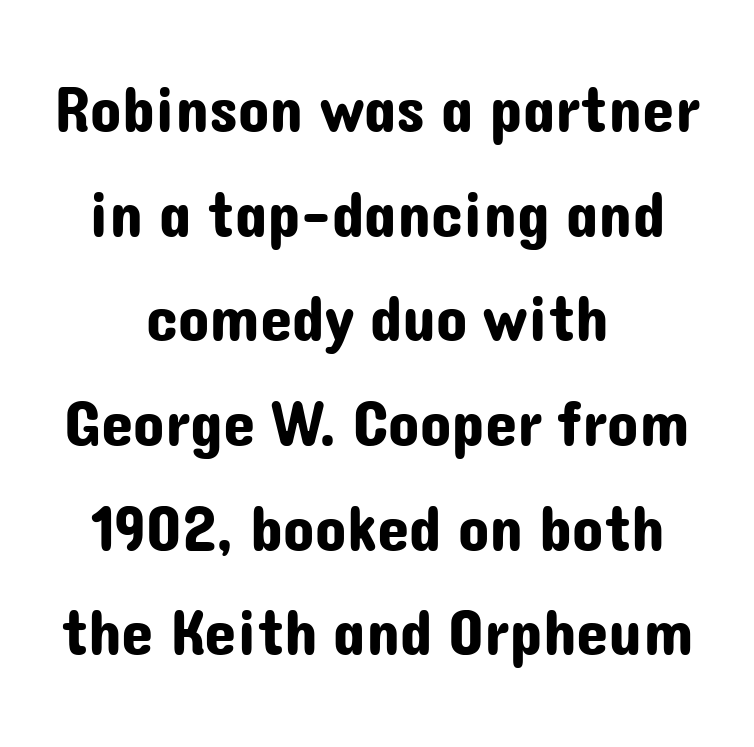
{"serif": "no", "italic": "no", "width": "normal", "stroke_contrast": "low", "x_height": "medium", "monospaced": "no", "underline": "no", "align": "center", "line_spacing": "normal", "line_spacing_ratio": 1.61, "letter_spacing": "normal", "letter_spacing_em": 0.0, "glyph_px": 65}
